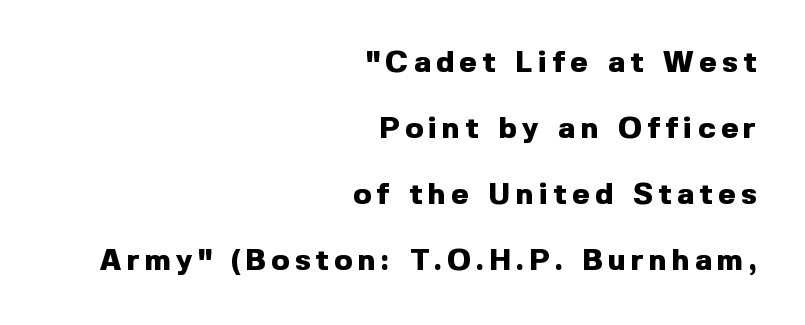
Q: Is the text bold? A: Yes.
Q: Is the text italic (slanted)? A: No, it is upright.
Q: Is the typeface a serif or a sans-serif typeface? A: Sans-serif.
Q: Is the text underlined? A: No.
Q: How is the paragraph aligned? A: Right-aligned.
Q: Is the spacing between lines tight, normal or loose? A: Loose.
Q: Width (condensed, normal, or wide)? A: Normal.
Q: x-height? A: Medium.
Q: Monospaced? A: No.
